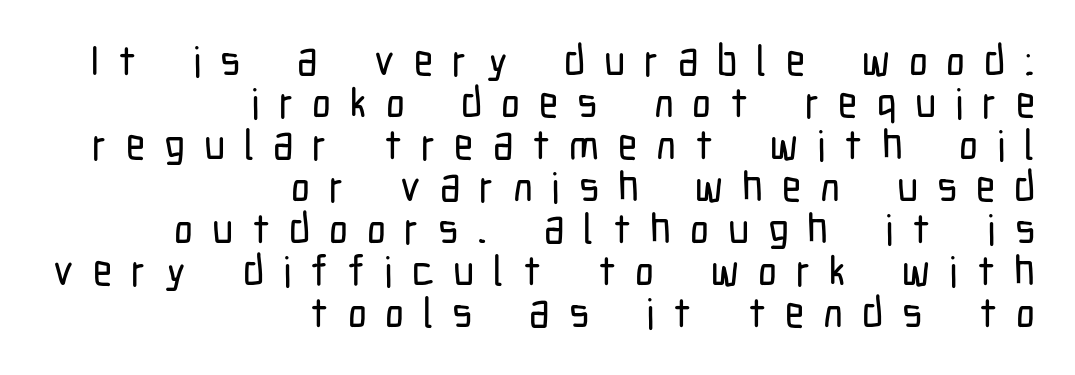
Posture: vertical. The rendering anchors every line to the right-hand side. Lines of text with bare space underneath. Font category for this specimen: sans-serif. Here the glyphs are tracked loosely, breaking word shapes into spaced letters. Proportional: the letters do not fall into vertical columns.
